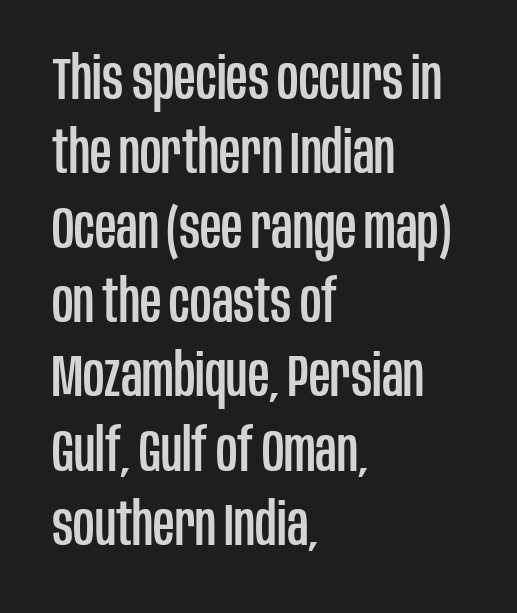
Q: Is the text italic (slanted)? A: No, it is upright.
Q: Is the typeface a serif or a sans-serif typeface? A: Sans-serif.
Q: Is the text underlined? A: No.
Q: How is the paragraph aligned? A: Left-aligned.
Q: Is the spacing between letters normal or unusually wide? A: Normal.
Q: Is the spacing between lines tight, normal or loose? A: Normal.
Q: Width (condensed, normal, or wide)? A: Condensed.
Q: Stroke contrast? A: Low.
Q: x-height? A: Large.
Q: Monospaced? A: No.
